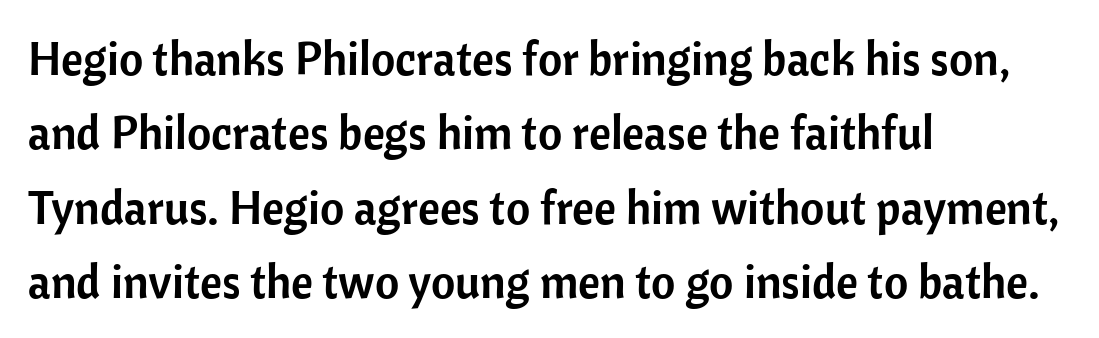
{"serif": "no", "italic": "no", "width": "normal", "stroke_contrast": "low", "x_height": "medium", "monospaced": "no", "underline": "no", "align": "left", "line_spacing": "normal", "line_spacing_ratio": 1.58, "letter_spacing": "normal", "letter_spacing_em": 0.0, "glyph_px": 47}
